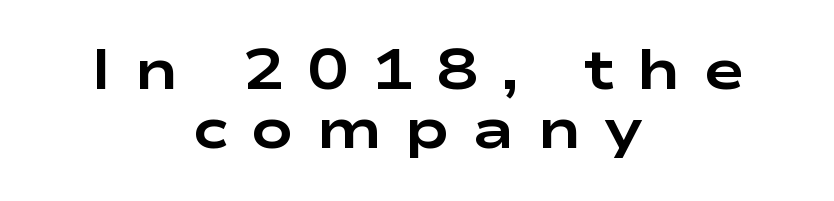
The image shows 56 px bold, wide sans-serif type, upright; set centered, tight line spacing (1.06x), unusually wide letter spacing (+0.4 em), not underlined; low stroke contrast and a medium x-height.
